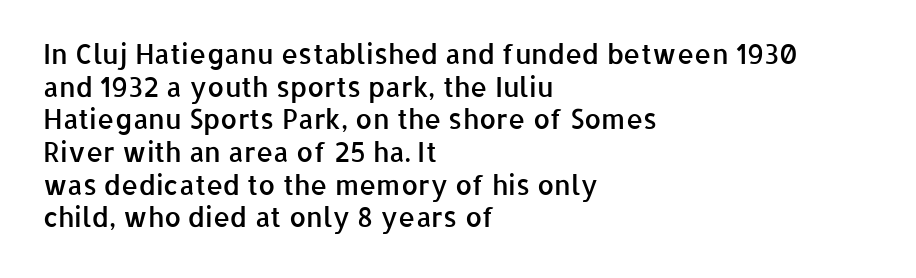
The image shows 27 px text type, upright; set left-aligned, line spacing 1.21x, normal letter spacing, not underlined.
